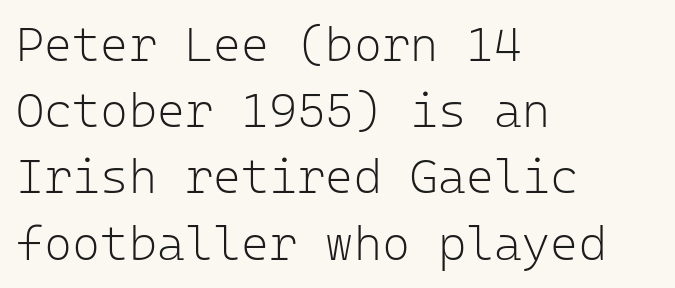
{"serif": "no", "italic": "no", "bold": "no", "weight": "light", "width": "normal", "stroke_contrast": "low", "x_height": "medium", "monospaced": "yes", "underline": "no", "align": "left", "line_spacing": "normal", "line_spacing_ratio": 1.38, "letter_spacing": "normal", "letter_spacing_em": 0.0, "glyph_px": 48}
